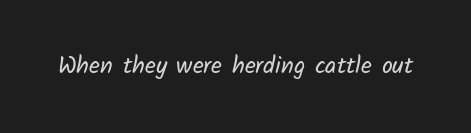
The image shows 24 px text type; set normal letter spacing, not underlined.
